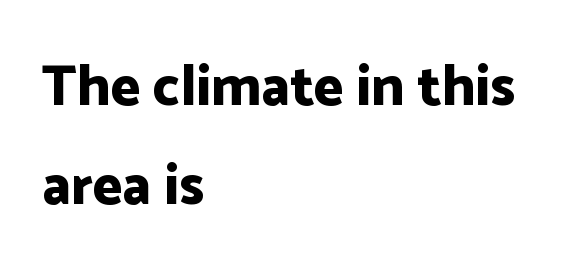
The image shows 57 px bold sans-serif type, upright; set left-aligned, line spacing 1.74x, normal letter spacing, not underlined; low stroke contrast and a medium x-height.
